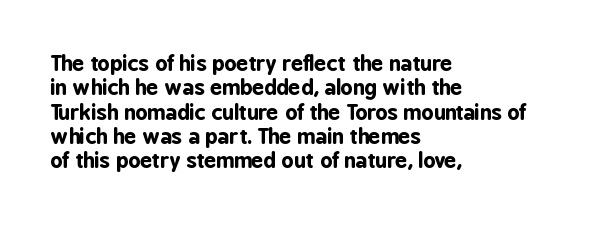
Q: Is the text bold? A: Yes.
Q: Is the text italic (slanted)? A: No, it is upright.
Q: Is the text underlined? A: No.
Q: How is the paragraph aligned? A: Left-aligned.
Q: Is the spacing between letters normal or unusually wide? A: Normal.
